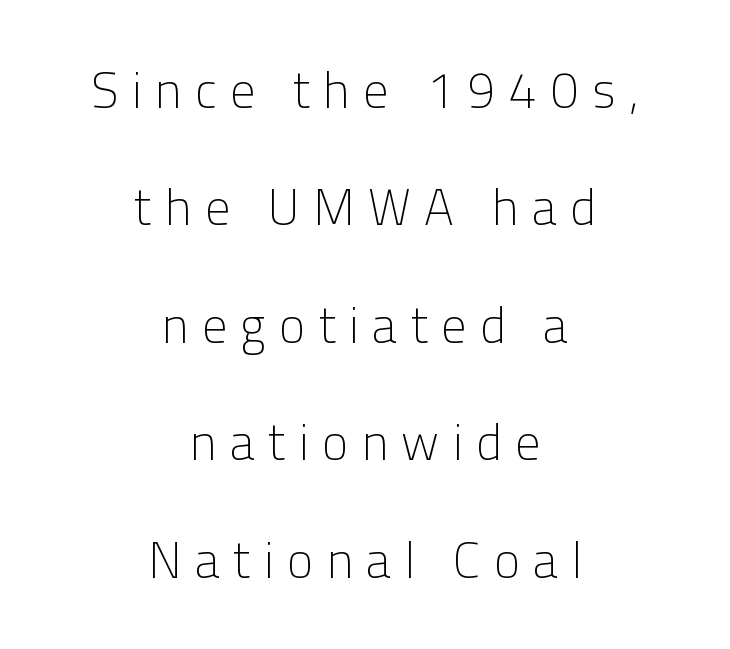
Leading: increased. Caption: expanded tracking, letters set apart. Do the characters align in a grid? No, the font is proportional. Short and long lines alike share a common midpoint. The specimen reads as upright at a glance.
